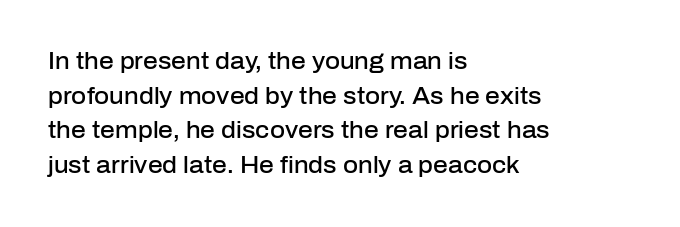
The image shows 23 px text type, upright; set left-aligned, normal line spacing (1.51x), normal letter spacing, not underlined.
